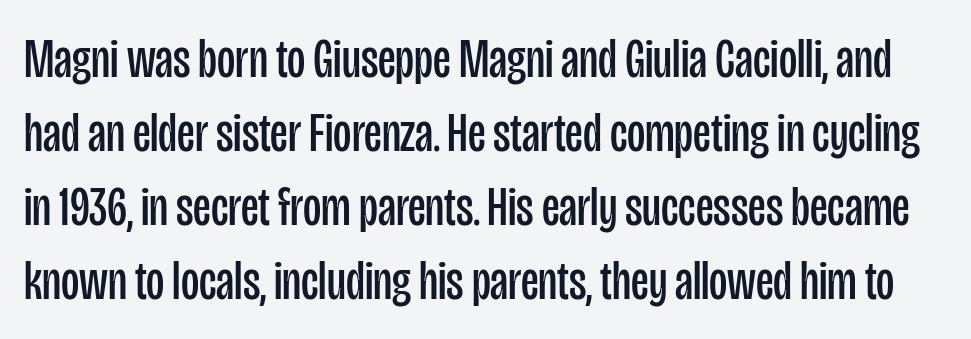
The strip under each line holds only bare page. The glyphs in this specimen are sans serif. Students, observe: this is what conventionally led text looks like. Each stroke keeps to a modest, everyday thickness or less. Looks like regular typesetting: each glyph gets only the width it needs. If you drew a line through each stem, it would be perfectly vertical.
